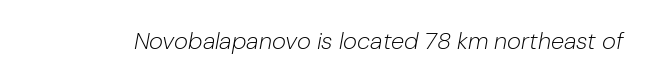
The axis of the letterforms is tilted away from vertical. The tracking reads as untouched default to a designer's eye. Unmarked baselines from the first word to the last. The cut favours lightness, reaching ordinary text weight at its darkest.
